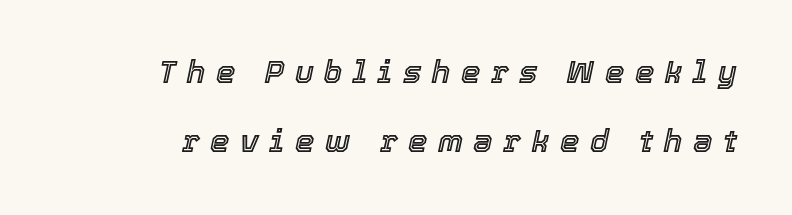
The image shows 31 px text type, italic (leaning right); set right-aligned, loose line spacing (2.23x), unusually wide letter spacing (+0.34 em), not underlined; a medium x-height.
